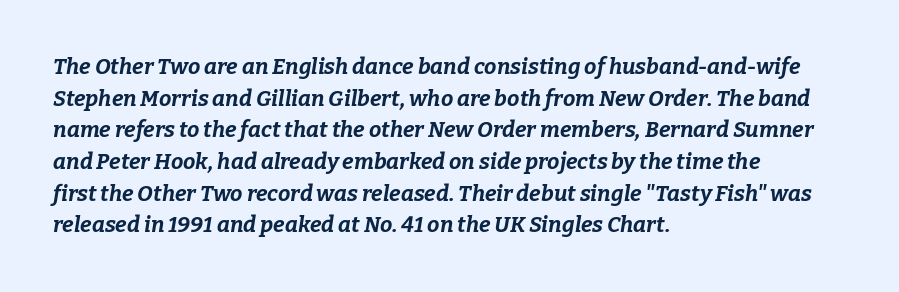
The image shows 22 px bold type, italic (leaning right); set left-aligned, normal line spacing (1.44x), normal letter spacing, not underlined.
